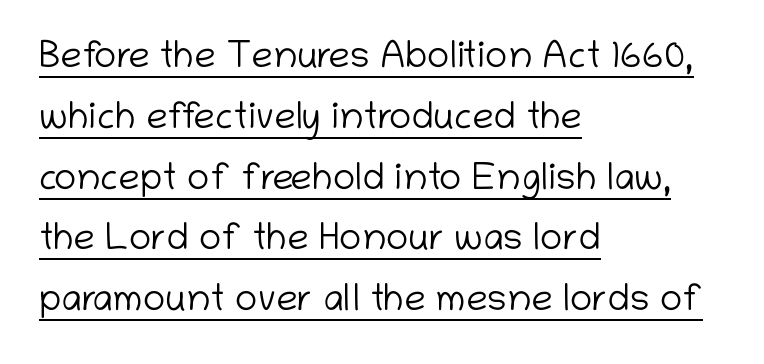
Q: Is the text bold? A: No.
Q: Is the text italic (slanted)? A: No, it is upright.
Q: Is the typeface a serif or a sans-serif typeface? A: Sans-serif.
Q: Is the text underlined? A: Yes.
Q: How is the paragraph aligned? A: Left-aligned.
Q: Is the spacing between letters normal or unusually wide? A: Normal.
Q: Is the spacing between lines tight, normal or loose? A: Normal.
Q: Width (condensed, normal, or wide)? A: Normal.
Q: Stroke contrast? A: Low.
Q: x-height? A: Medium.
Q: Monospaced? A: No.
